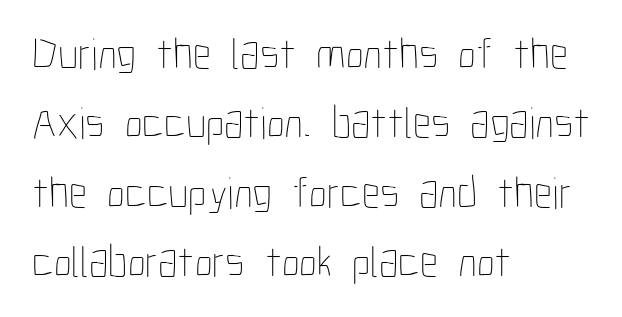
{"italic": "no", "bold": "no", "weight": "thin", "width": "condensed", "stroke_contrast": "low", "x_height": "medium", "monospaced": "no", "underline": "no", "align": "left", "line_spacing": "normal", "line_spacing_ratio": 1.54, "letter_spacing": "normal", "letter_spacing_em": 0.0, "glyph_px": 45}
